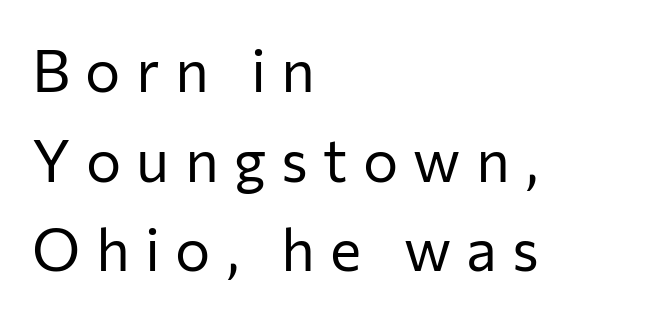
{"serif": "no", "italic": "no", "bold": "no", "weight": "regular", "width": "normal", "stroke_contrast": "low", "x_height": "medium", "monospaced": "no", "underline": "no", "align": "left", "line_spacing": "normal", "line_spacing_ratio": 1.52, "letter_spacing": "wide", "letter_spacing_em": 0.26, "glyph_px": 59}
